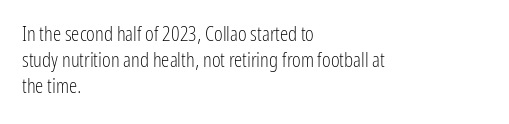
{"italic": "no", "bold": "no", "underline": "no", "align": "left", "line_spacing_ratio": 1.23, "letter_spacing": "normal", "letter_spacing_em": 0.0, "glyph_px": 21}
